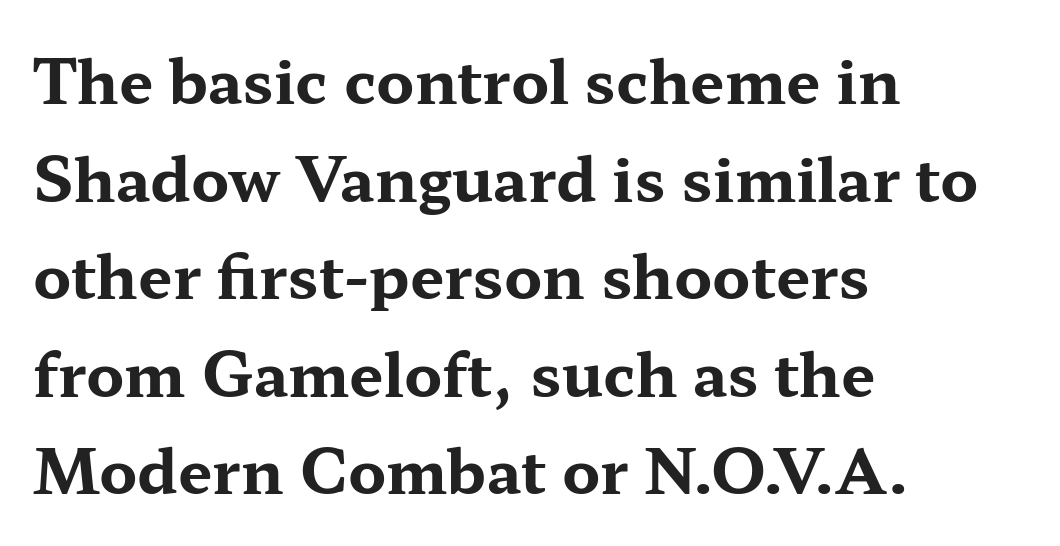
What stands out about the letter spacing? Nothing — it is the standard amount. Chunky letters — that's bold for sure. The letters advance in unequal steps, a hallmark of proportional type. The words here are not underlined. A student would call this left alignment; a typographer would say flush left, rag right.
